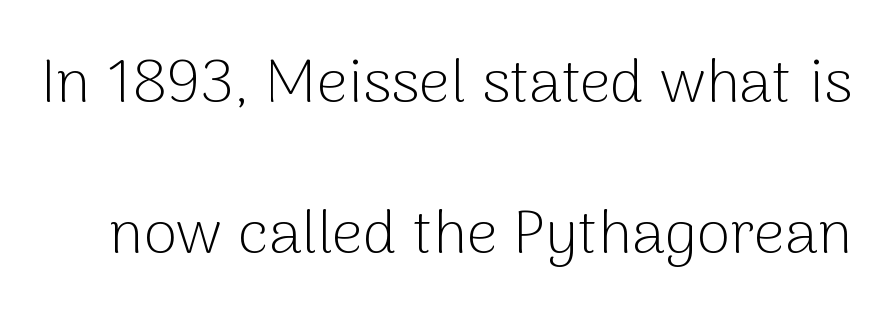
The image shows 61 px light sans-serif type, upright; set loose line spacing (2.47x), normal letter spacing, not underlined; low stroke contrast and a medium x-height.
